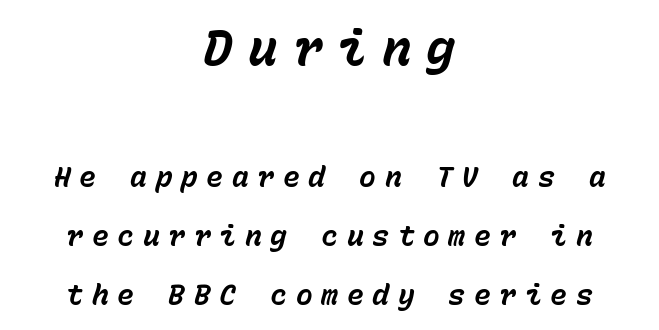
The baseline area is clear. Students, this is bold: see how much ink each stroke carries. The leading is generous, giving the passage an open texture. There is plenty of visible air inserted between adjacent glyphs.
